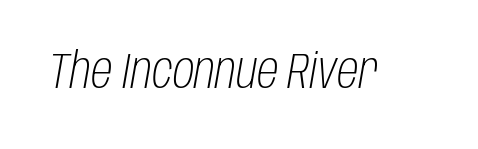
The image shows 49 px light, condensed type, italic (leaning right); set normal letter spacing, not underlined; low stroke contrast and a large x-height.
